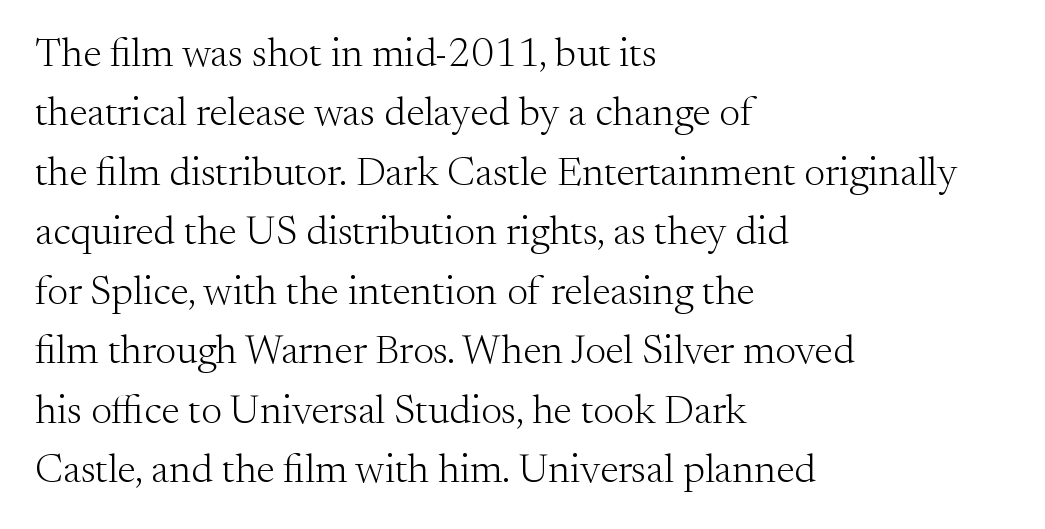
The image shows 41 px light serif type, upright; set left-aligned, normal line spacing (1.45x), normal letter spacing, not underlined; medium stroke contrast and a small x-height.
